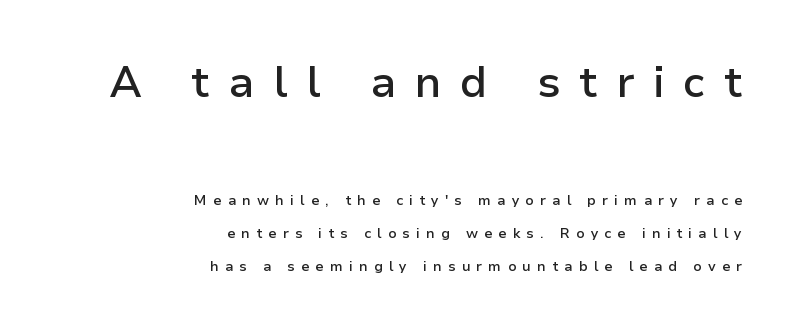
The font's upright variant was chosen for this text. Check the space under the baseline: it is left empty. Students, observe: this is what heavily led, spacious text looks like. These two chunks differ in scale, with the top chunk taking the larger measure. Caption: expanded tracking, letters set apart. A bit beefed up — I'd call it semibold rather than bold.
